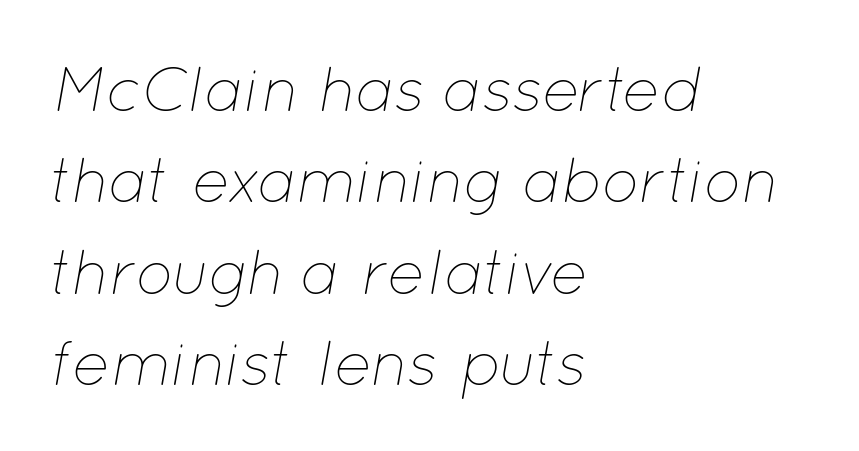
The rendering keeps characters at their native spacing. Looks like regular typesetting: each glyph gets only the width it needs. The passage is arranged the way most books set body copy — flush left. The weight tops out at a normal text grade. Descenders are the only things crossing below the line.
